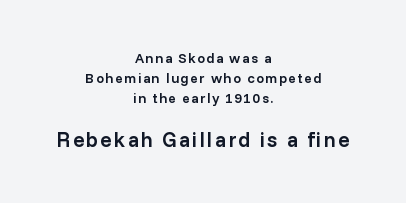
{"italic": "no", "bold": "semi", "underline": "no", "align": "center", "line_spacing": "normal", "line_spacing_ratio": 1.44, "larger_block": "second", "size_ratio": 1.5, "glyph_px": 21}
